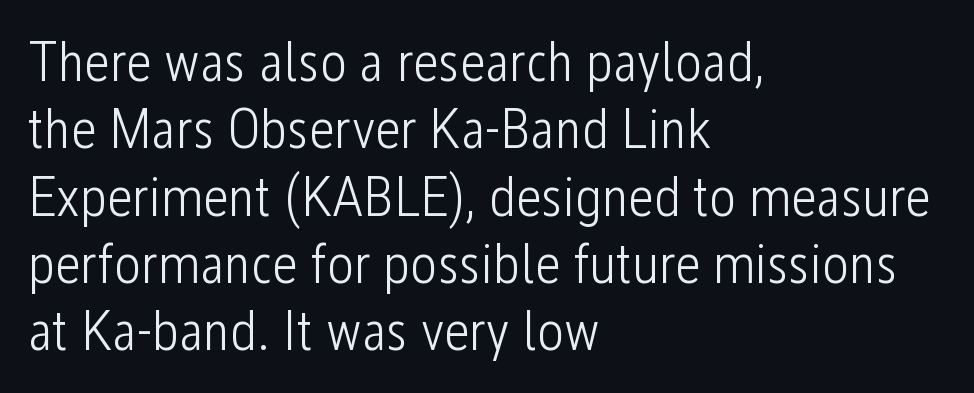
A light-to-regular cut is what we see here. The rendering uses natural spacing where letterforms have individual widths. You can tell from the bare stems that sans-serif type was used. Which margin do the lines hug? The left one — the right edge is uneven. Words float on clear page, feet unadorned.
